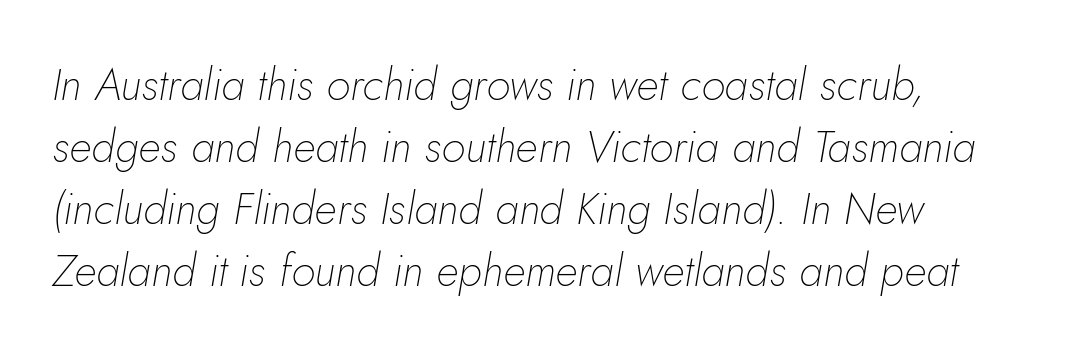
The font sits on the lighter half of the weight spectrum, regular included. Does the leading feel generous? No, just average. Here the designer chose a conventional face with non-uniform glyph widths. Line beginnings align vertically; line endings do not.
